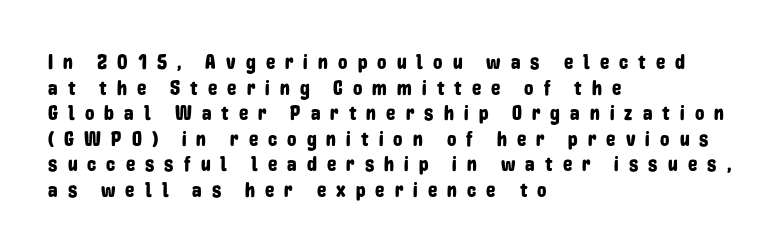
Q: Is the text italic (slanted)? A: No, it is upright.
Q: Is the text underlined? A: No.
Q: How is the paragraph aligned? A: Left-aligned.
Q: Is the spacing between letters normal or unusually wide? A: Unusually wide.
